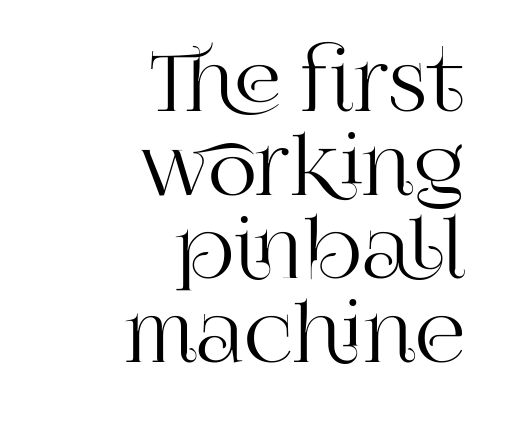
The image shows 79 px serif type, upright; set right-aligned, tight line spacing (1.06x), normal letter spacing, not underlined; high stroke contrast and a large x-height.
